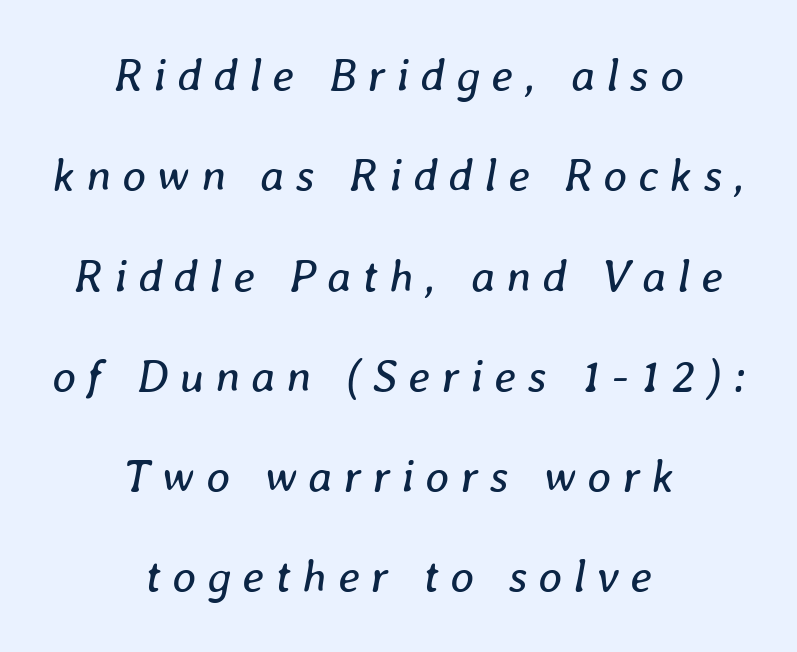
The image shows 46 px regular-weight type, italic (leaning right); set centered, loose line spacing (2.18x), unusually wide letter spacing (+0.24 em), not underlined; low stroke contrast and a medium x-height.
